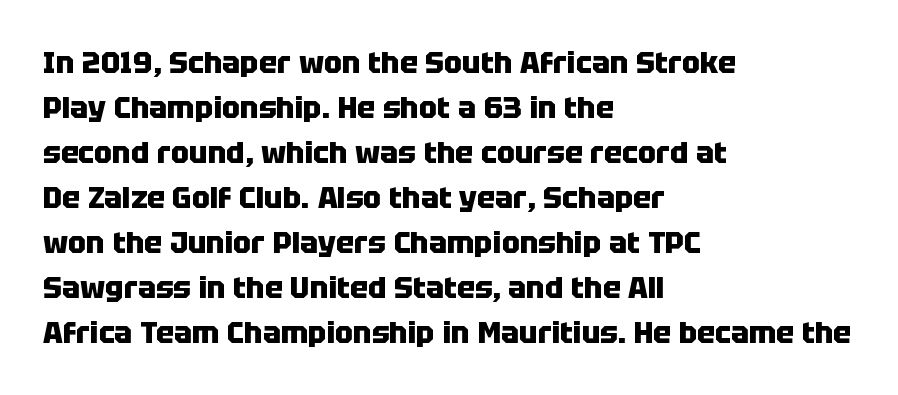
The image shows 30 px heavy sans-serif type, upright; set left-aligned, normal line spacing (1.5x), normal letter spacing, not underlined; low stroke contrast and a large x-height.
